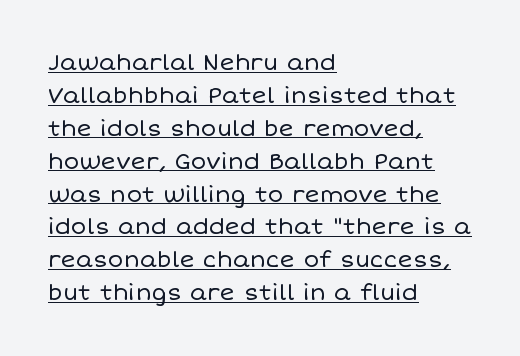
Every character sits straight up, as roman type does. Notice how descenders clear the ascenders below comfortably — that's standard leading. Inter-character spacing is left at the font's built-in metrics. Stems and bowls with no extra thickness — not bold.
